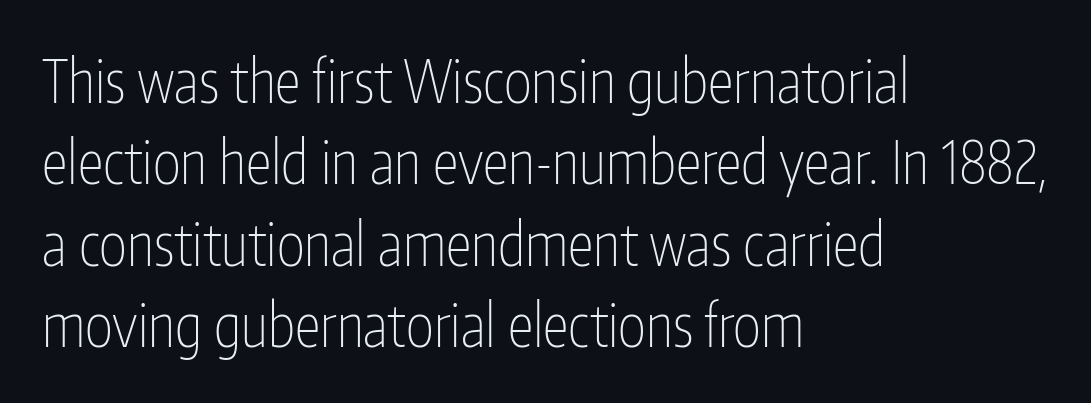
{"serif": "no", "italic": "no", "bold": "no", "weight": "thin", "width": "condensed", "stroke_contrast": "low", "x_height": "medium", "monospaced": "no", "underline": "no", "align": "left", "line_spacing": "normal", "line_spacing_ratio": 1.38, "letter_spacing": "normal", "letter_spacing_em": 0.0, "glyph_px": 59}
